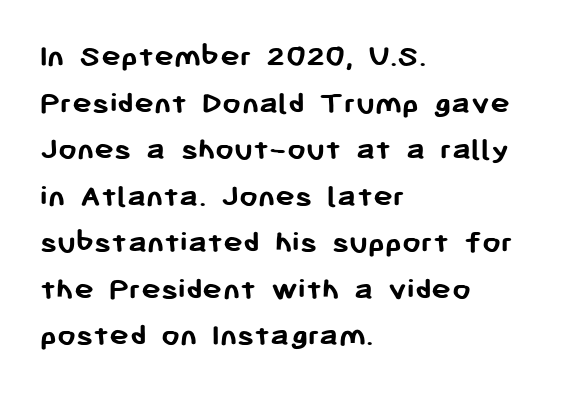
The image shows 33 px semibold sans-serif type, upright; set left-aligned, normal line spacing (1.41x), normal letter spacing, not underlined; low stroke contrast and a medium x-height.
